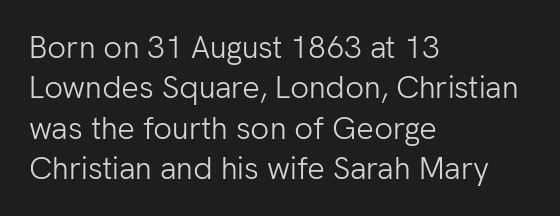
Here the designer chose a conventional face with non-uniform glyph widths. Notice how the stems are strictly vertical — no italics here. Heaviness? Minimal to ordinary, like unemphasized prose. Typeset ragged right — the left edge is the straight one. Note: no serifs on the glyphs.
